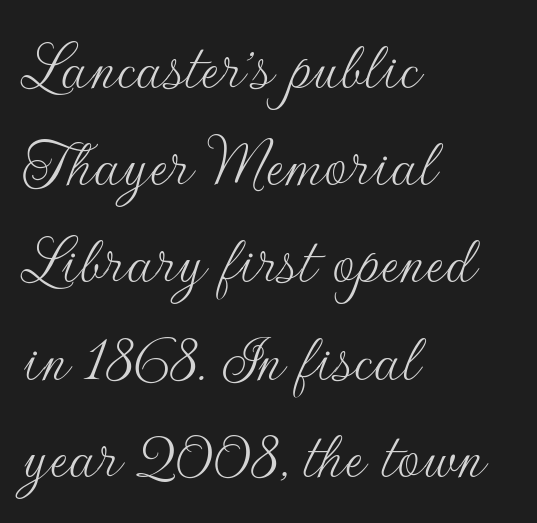
{"serif": "no", "bold": "no", "weight": "thin", "width": "normal", "stroke_contrast": "low", "x_height": "small", "monospaced": "no", "underline": "no", "align": "left", "line_spacing": "normal", "line_spacing_ratio": 1.35, "letter_spacing": "normal", "letter_spacing_em": 0.0, "glyph_px": 72}
